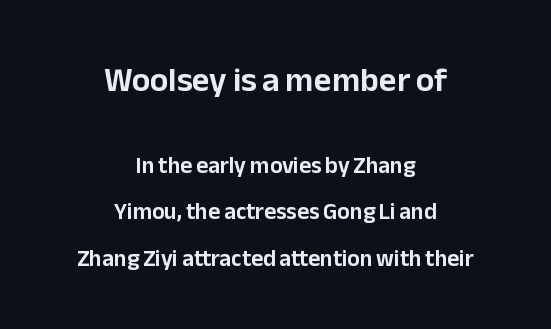
Q: Is the text italic (slanted)? A: No, it is upright.
Q: Is the typeface a serif or a sans-serif typeface? A: Sans-serif.
Q: Is the text underlined? A: No.
Q: How is the paragraph aligned? A: Centered.
Q: Is the spacing between letters normal or unusually wide? A: Normal.
Q: Is the spacing between lines tight, normal or loose? A: Loose.
Q: Which block of text is set in a larger size, the first (top) or the second (bottom)? A: The first (top) one.
Q: Width (condensed, normal, or wide)? A: Normal.
Q: Stroke contrast? A: Low.
Q: x-height? A: Medium.
Q: Monospaced? A: No.
